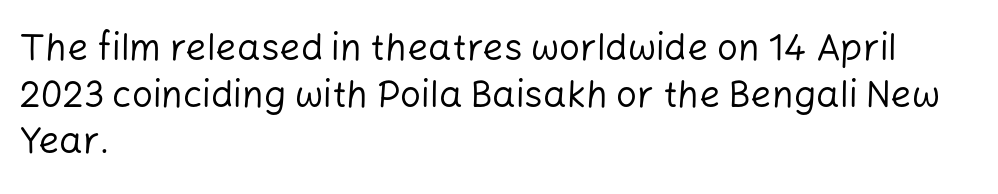
The foot of each line stays bare and open. A typesetter would call this leading conventional body-copy spacing. The horizontal fit of the characters is conventional and even. Each letter keeps its own natural width here, so spacing adapts to shape.
